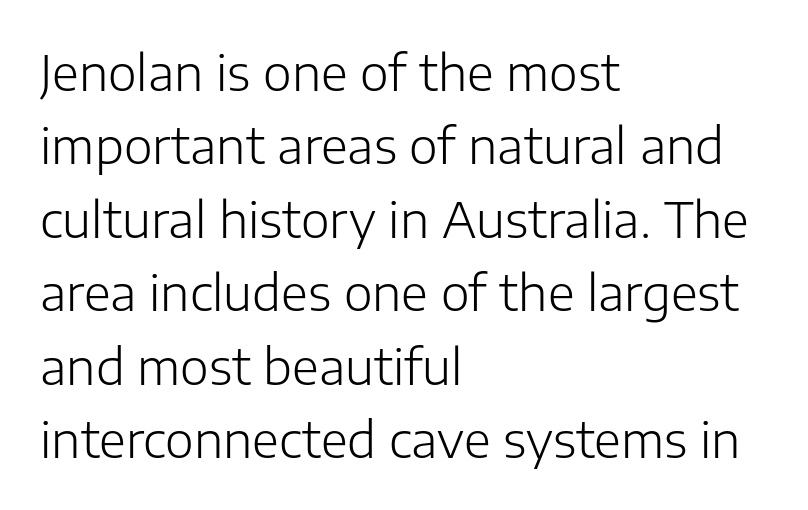
The image shows 49 px light sans-serif type, upright; set left-aligned, normal line spacing (1.5x), normal letter spacing, not underlined; low stroke contrast and a medium x-height.
